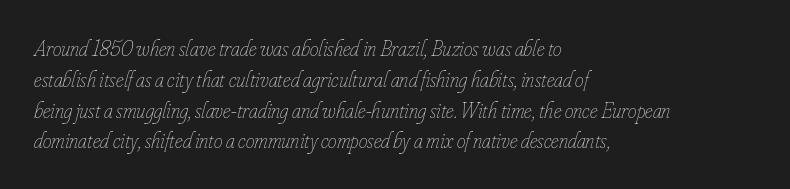
Q: Is the text bold? A: No.
Q: Is the text italic (slanted)? A: Yes, it leans right by about 16 degrees.
Q: Is the text underlined? A: No.
Q: How is the paragraph aligned? A: Left-aligned.
Q: Is the spacing between letters normal or unusually wide? A: Normal.
Q: Is the spacing between lines tight, normal or loose? A: Normal.
